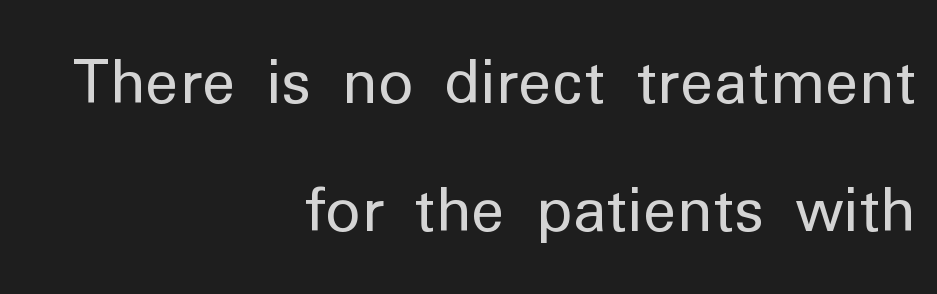
{"serif": "no", "italic": "no", "bold": "no", "weight": "regular", "width": "normal", "stroke_contrast": "low", "x_height": "medium", "monospaced": "no", "underline": "no", "align": "right", "line_spacing": "loose", "line_spacing_ratio": 2.14, "letter_spacing": "normal", "letter_spacing_em": 0.0, "glyph_px": 60}
